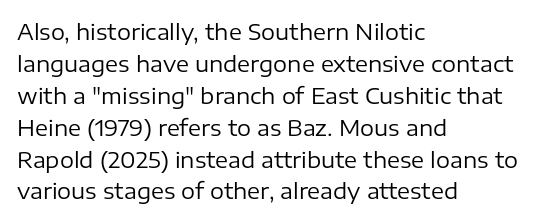
Q: Is the text bold? A: No.
Q: Is the text italic (slanted)? A: No, it is upright.
Q: Is the text underlined? A: No.
Q: How is the paragraph aligned? A: Left-aligned.
Q: Is the spacing between letters normal or unusually wide? A: Normal.
Q: Is the spacing between lines tight, normal or loose? A: Normal.
